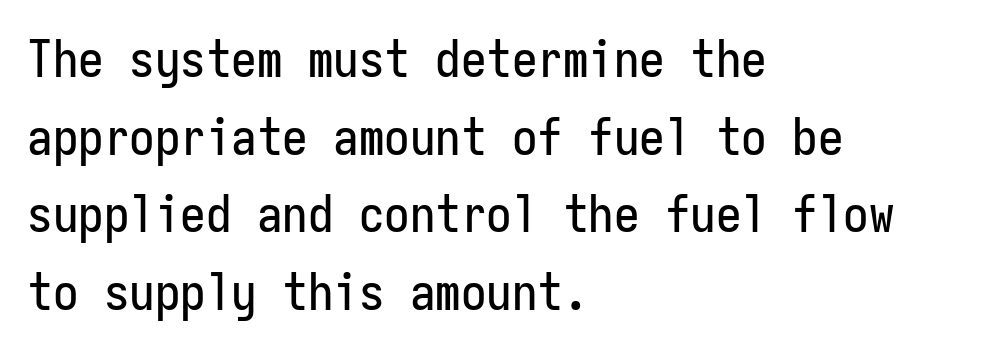
The image shows 51 px condensed sans-serif type, upright, monospaced; set left-aligned, normal line spacing (1.52x), normal letter spacing, not underlined; low stroke contrast and a medium x-height.
